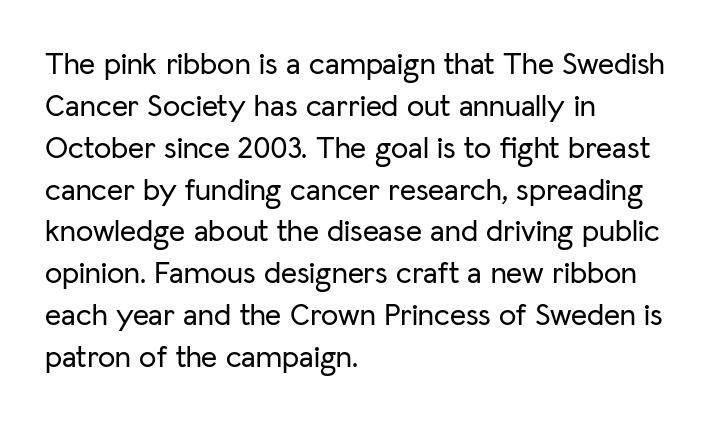
The image shows 31 px sans-serif type, upright; set left-aligned, normal line spacing (1.35x), normal letter spacing, not underlined; low stroke contrast and a medium x-height.
